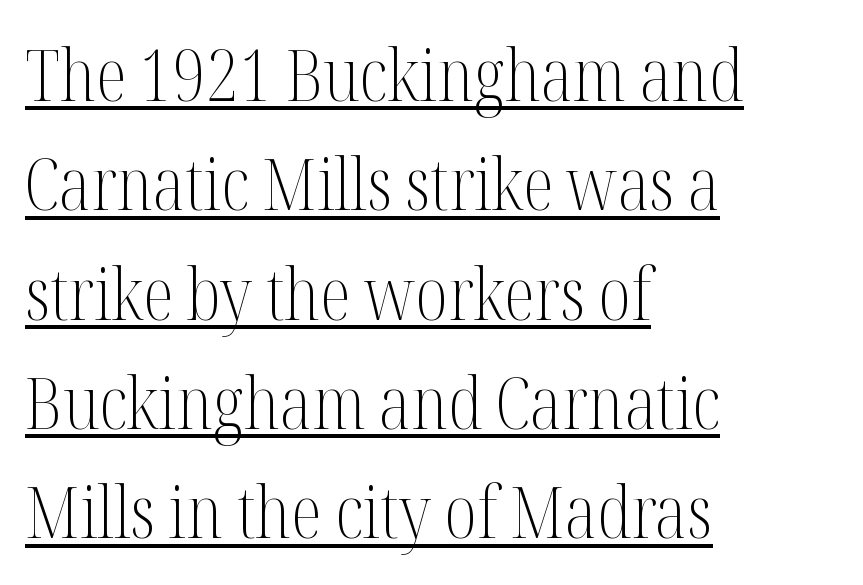
Q: Is the text bold? A: No.
Q: Is the text italic (slanted)? A: No, it is upright.
Q: Is the typeface a serif or a sans-serif typeface? A: Serif.
Q: Is the text underlined? A: Yes.
Q: How is the paragraph aligned? A: Left-aligned.
Q: Is the spacing between letters normal or unusually wide? A: Normal.
Q: Is the spacing between lines tight, normal or loose? A: Normal.
Q: Width (condensed, normal, or wide)? A: Condensed.
Q: Stroke contrast? A: Medium.
Q: x-height? A: Medium.
Q: Monospaced? A: No.
